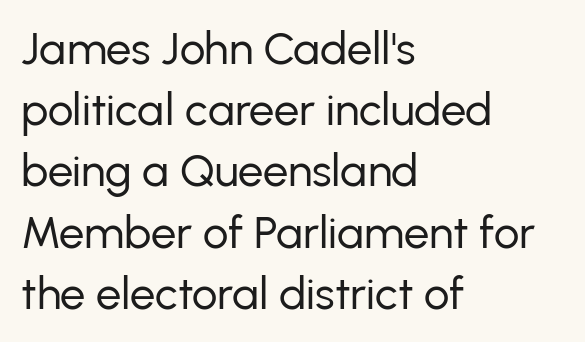
The image shows 45 px regular-weight sans-serif type, upright; set left-aligned, normal line spacing (1.36x), normal letter spacing, not underlined; low stroke contrast and a medium x-height.
